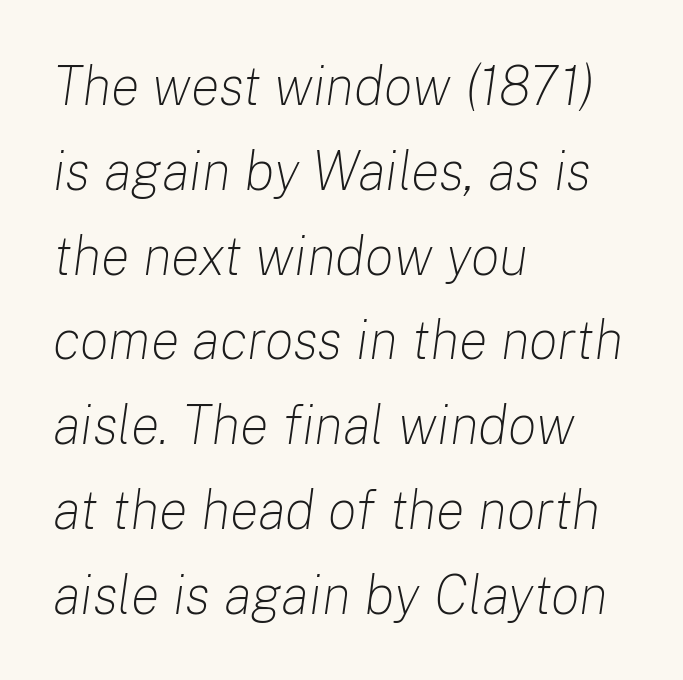
The image shows 54 px light type, italic (leaning right); set left-aligned, normal line spacing (1.57x), normal letter spacing, not underlined; low stroke contrast and a medium x-height.
